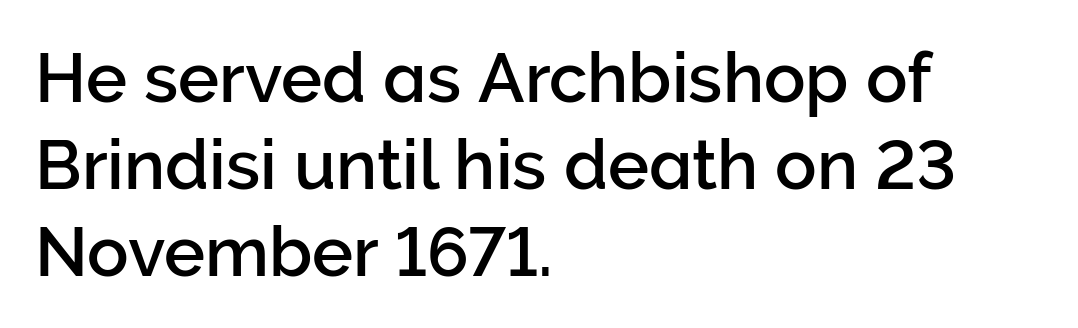
{"serif": "no", "italic": "no", "width": "normal", "stroke_contrast": "low", "x_height": "medium", "monospaced": "no", "underline": "no", "align": "left", "line_spacing": "normal", "line_spacing_ratio": 1.26, "letter_spacing": "normal", "letter_spacing_em": 0.0, "glyph_px": 69}
